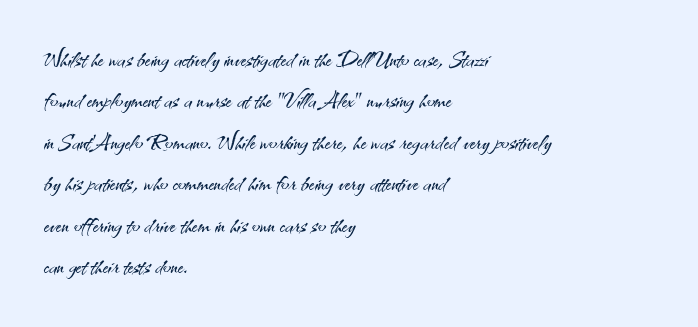
{"serif": "no", "bold": "no", "weight": "light", "width": "normal", "stroke_contrast": "medium", "x_height": "small", "monospaced": "no", "underline": "no", "align": "left", "line_spacing": "normal", "line_spacing_ratio": 1.38, "letter_spacing": "normal", "letter_spacing_em": 0.0, "glyph_px": 30}
